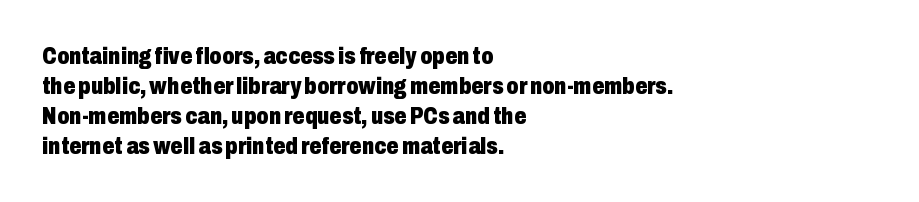
The image shows 24 px bold type, upright; set left-aligned, normal line spacing (1.25x), normal letter spacing, not underlined.
